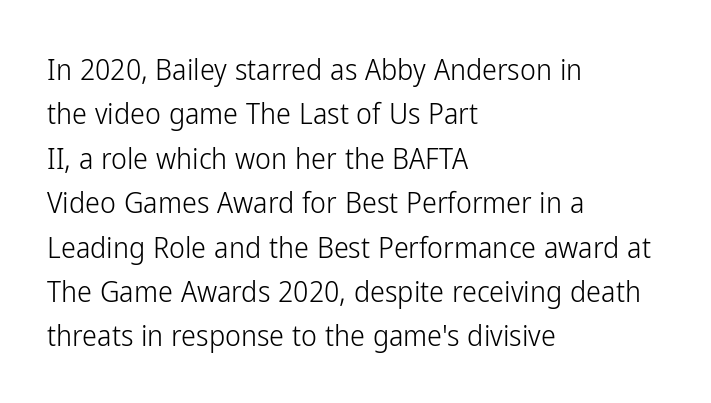
Q: Is the text bold? A: No.
Q: Is the text italic (slanted)? A: No, it is upright.
Q: Is the typeface a serif or a sans-serif typeface? A: Sans-serif.
Q: Is the text underlined? A: No.
Q: How is the paragraph aligned? A: Left-aligned.
Q: Is the spacing between letters normal or unusually wide? A: Normal.
Q: Is the spacing between lines tight, normal or loose? A: Normal.
Q: Width (condensed, normal, or wide)? A: Condensed.
Q: Stroke contrast? A: Low.
Q: x-height? A: Medium.
Q: Monospaced? A: No.
